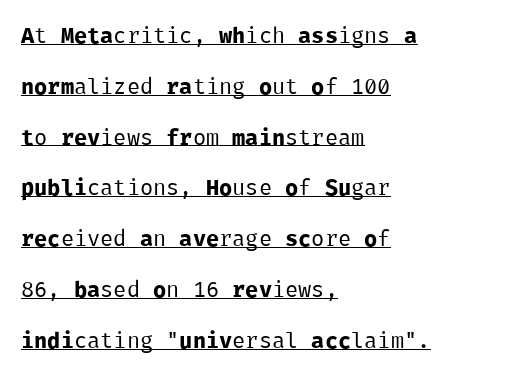
Q: Is the text bold? A: No.
Q: Is the text italic (slanted)? A: No, it is upright.
Q: Is the text underlined? A: Yes.
Q: How is the paragraph aligned? A: Left-aligned.
Q: Is the spacing between letters normal or unusually wide? A: Normal.
Q: Is the spacing between lines tight, normal or loose? A: Loose.
